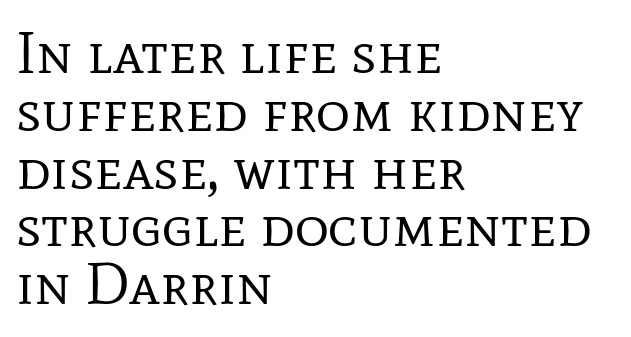
Q: Is the text bold? A: No.
Q: Is the text italic (slanted)? A: No, it is upright.
Q: Is the typeface a serif or a sans-serif typeface? A: Serif.
Q: Is the text underlined? A: No.
Q: How is the paragraph aligned? A: Left-aligned.
Q: Is the spacing between letters normal or unusually wide? A: Normal.
Q: Is the spacing between lines tight, normal or loose? A: Tight.
Q: Width (condensed, normal, or wide)? A: Normal.
Q: Stroke contrast? A: Low.
Q: x-height? A: Medium.
Q: Monospaced? A: No.
